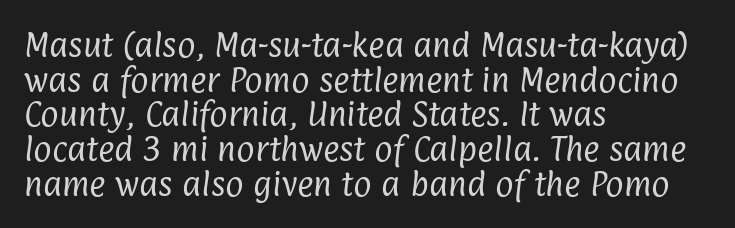
The image shows 28 px regular-weight, condensed sans-serif type; set left-aligned, line spacing 1.24x, normal letter spacing, not underlined; low stroke contrast and a medium x-height.
